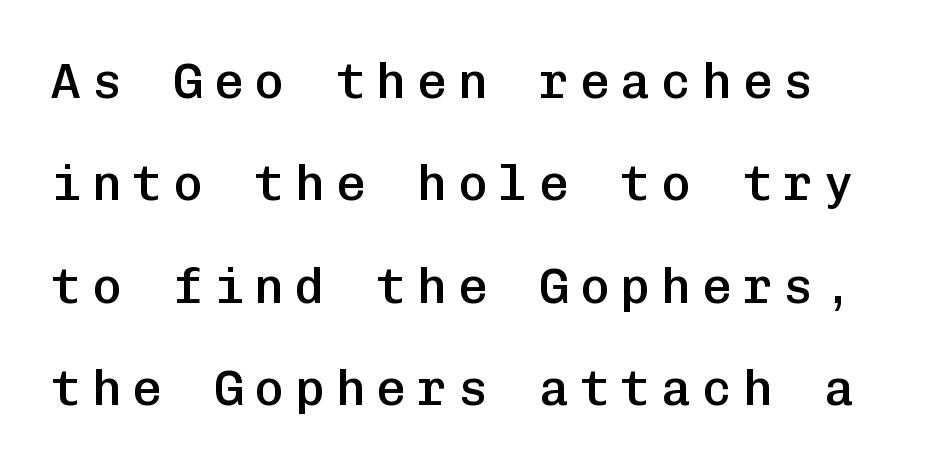
Q: Is the text bold? A: Semi-bold.
Q: Is the text italic (slanted)? A: No, it is upright.
Q: Is the typeface a serif or a sans-serif typeface? A: Sans-serif.
Q: Is the text underlined? A: No.
Q: Is the spacing between letters normal or unusually wide? A: Unusually wide.
Q: Is the spacing between lines tight, normal or loose? A: Loose.
Q: Width (condensed, normal, or wide)? A: Normal.
Q: Stroke contrast? A: Low.
Q: x-height? A: Medium.
Q: Monospaced? A: Yes.
